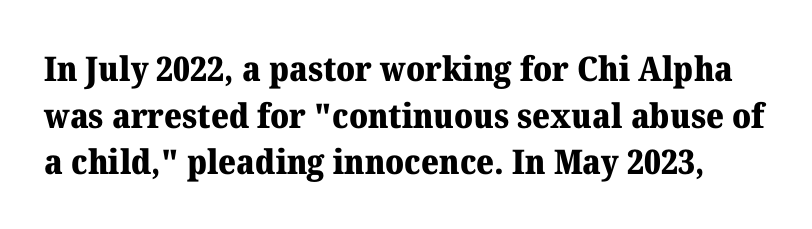
{"serif": "yes", "italic": "no", "bold": "yes", "weight": "heavy", "width": "normal", "stroke_contrast": "medium", "x_height": "medium", "monospaced": "no", "underline": "no", "line_spacing": "normal", "line_spacing_ratio": 1.37, "letter_spacing": "normal", "letter_spacing_em": 0.0, "glyph_px": 34}
